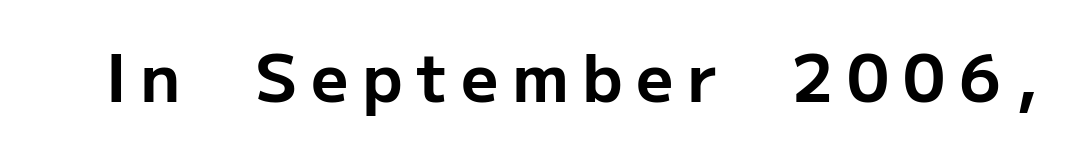
Q: Is the text bold? A: Yes.
Q: Is the text italic (slanted)? A: No, it is upright.
Q: Is the typeface a serif or a sans-serif typeface? A: Sans-serif.
Q: Is the text underlined? A: No.
Q: Is the spacing between letters normal or unusually wide? A: Unusually wide.
Q: Width (condensed, normal, or wide)? A: Normal.
Q: Stroke contrast? A: Low.
Q: x-height? A: Medium.
Q: Monospaced? A: No.
